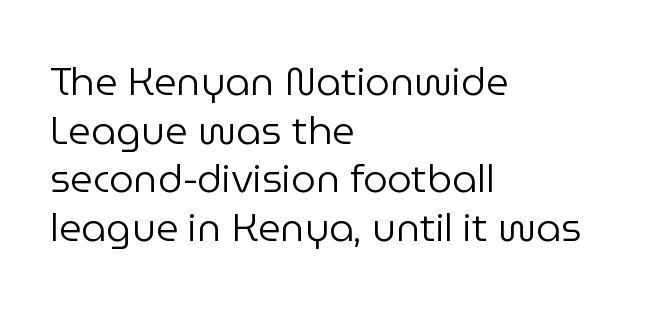
The image shows 39 px regular-weight sans-serif type, upright; set left-aligned, normal line spacing (1.25x), normal letter spacing, not underlined; low stroke contrast and a medium x-height.
